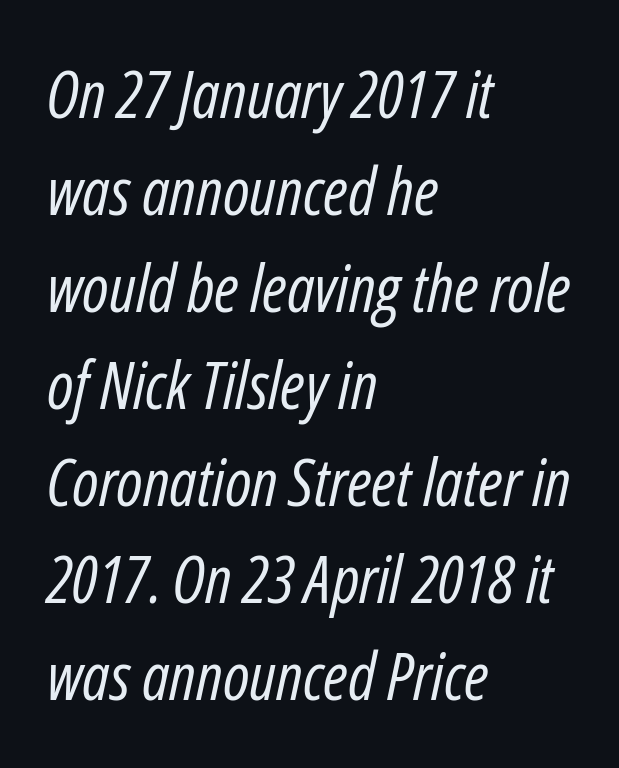
Q: Is the text bold? A: No.
Q: Is the text italic (slanted)? A: Yes, it leans right by about 12 degrees.
Q: Is the text underlined? A: No.
Q: How is the paragraph aligned? A: Left-aligned.
Q: Is the spacing between letters normal or unusually wide? A: Normal.
Q: Is the spacing between lines tight, normal or loose? A: Normal.
Q: Width (condensed, normal, or wide)? A: Condensed.
Q: Stroke contrast? A: Low.
Q: x-height? A: Medium.
Q: Monospaced? A: No.
